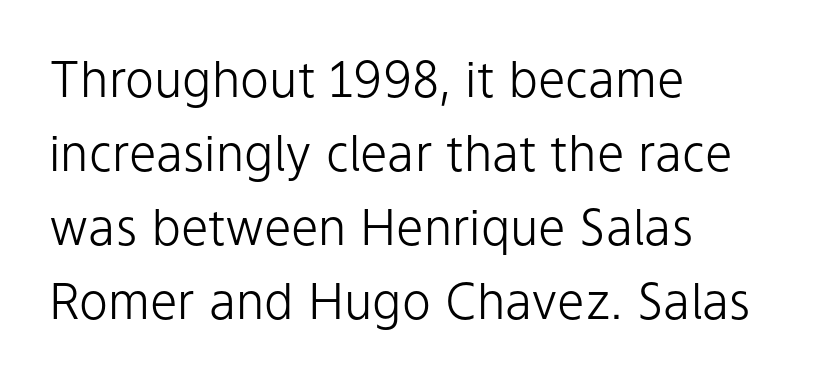
{"serif": "no", "italic": "no", "bold": "no", "weight": "light", "width": "normal", "stroke_contrast": "low", "x_height": "medium", "monospaced": "no", "underline": "no", "align": "left", "line_spacing": "normal", "line_spacing_ratio": 1.51, "letter_spacing": "normal", "letter_spacing_em": 0.0, "glyph_px": 49}
